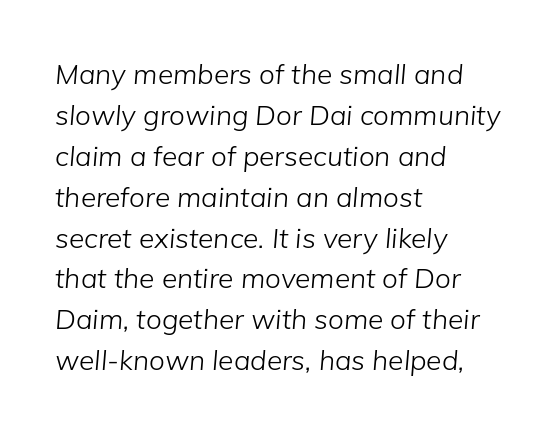
The image shows 28 px light type, italic (leaning right); set left-aligned, normal line spacing (1.46x), normal letter spacing, not underlined; low stroke contrast and a medium x-height.
